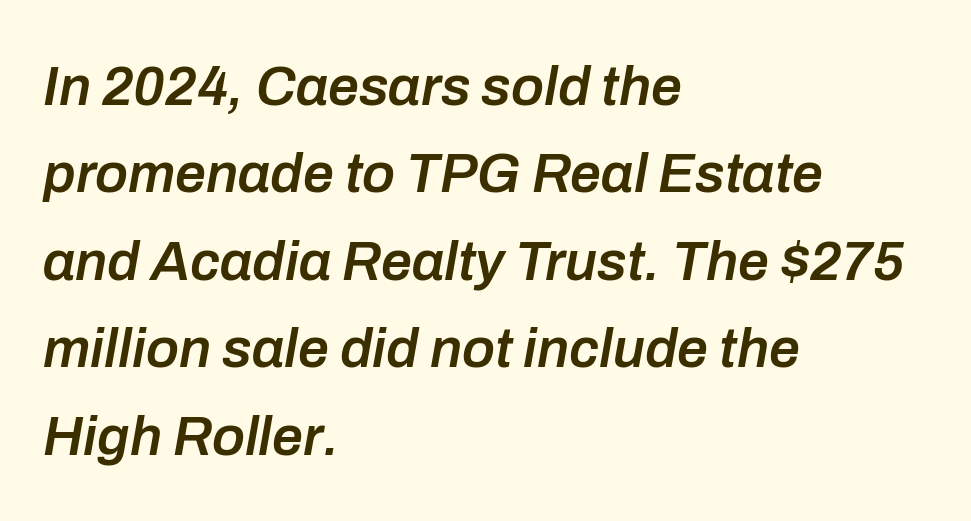
{"italic": "yes", "lean": "right", "slant_degrees": 10, "bold": "semi", "weight": "semibold", "width": "normal", "stroke_contrast": "low", "x_height": "medium", "monospaced": "no", "underline": "no", "align": "left", "line_spacing": "normal", "line_spacing_ratio": 1.59, "letter_spacing": "normal", "letter_spacing_em": 0.0, "glyph_px": 55}
